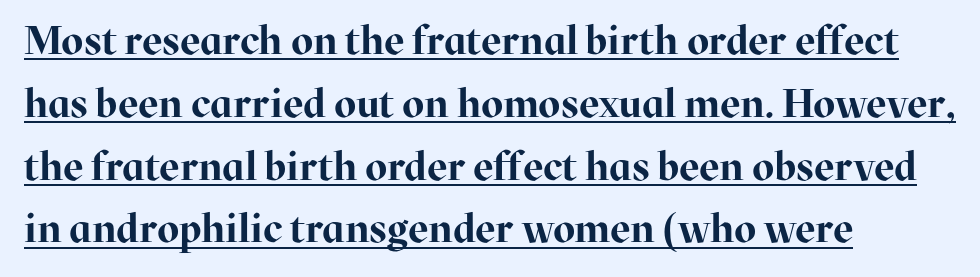
The image shows 40 px bold serif type, upright; set left-aligned, normal line spacing (1.57x), normal letter spacing, underlined; high stroke contrast and a medium x-height.
